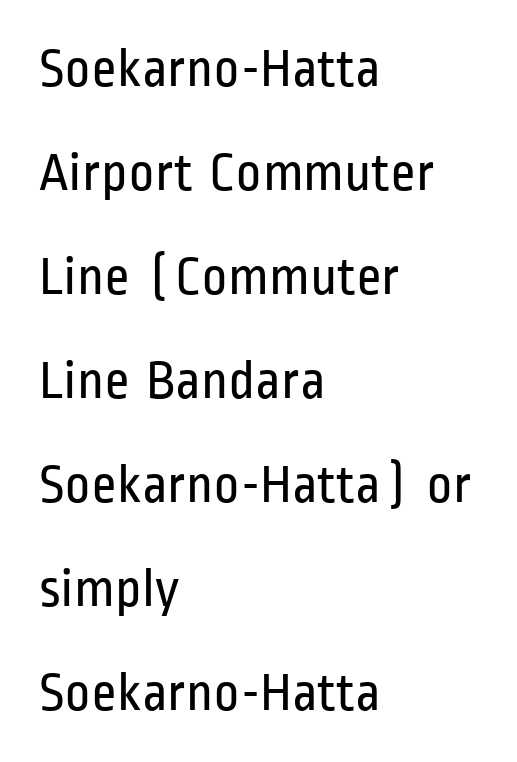
The image shows 55 px regular-weight, condensed sans-serif type, upright; set left-aligned, line spacing 1.89x, normal letter spacing, not underlined; low stroke contrast and a medium x-height.
